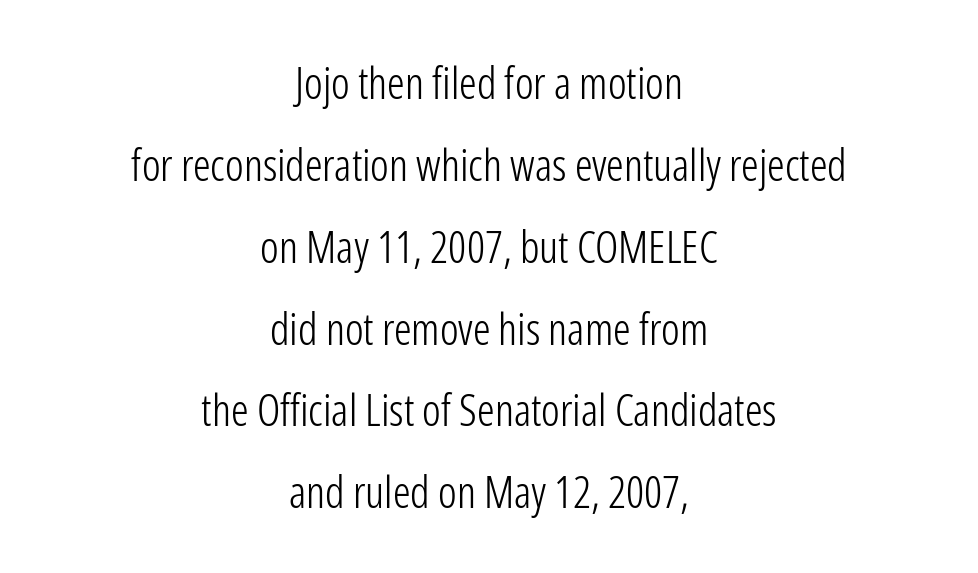
Q: Is the text bold? A: No.
Q: Is the text italic (slanted)? A: No, it is upright.
Q: Is the typeface a serif or a sans-serif typeface? A: Sans-serif.
Q: Is the text underlined? A: No.
Q: How is the paragraph aligned? A: Centered.
Q: Is the spacing between letters normal or unusually wide? A: Normal.
Q: Width (condensed, normal, or wide)? A: Condensed.
Q: Stroke contrast? A: Low.
Q: x-height? A: Medium.
Q: Monospaced? A: No.
